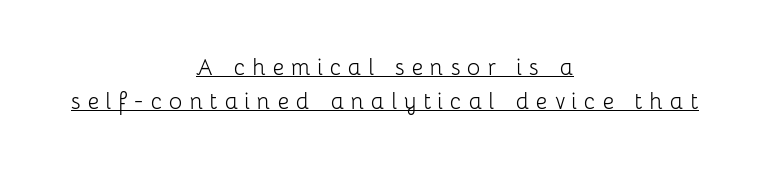
{"serif": "no", "italic": "no", "bold": "no", "weight": "light", "width": "normal", "stroke_contrast": "low", "x_height": "medium", "monospaced": "no", "underline": "yes", "align": "center", "line_spacing_ratio": 1.22, "letter_spacing": "wide", "letter_spacing_em": 0.24, "glyph_px": 28}
